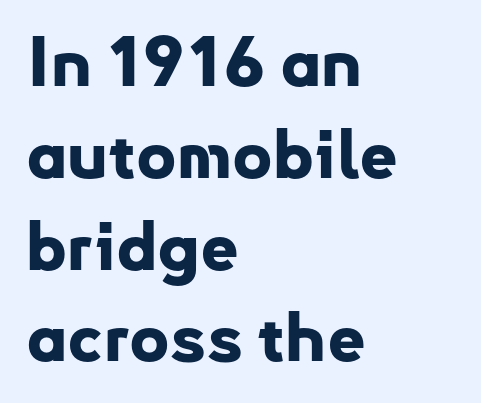
Q: Is the text bold? A: Yes.
Q: Is the text italic (slanted)? A: No, it is upright.
Q: Is the typeface a serif or a sans-serif typeface? A: Sans-serif.
Q: Is the text underlined? A: No.
Q: How is the paragraph aligned? A: Left-aligned.
Q: Is the spacing between letters normal or unusually wide? A: Normal.
Q: Is the spacing between lines tight, normal or loose? A: Normal.
Q: Width (condensed, normal, or wide)? A: Normal.
Q: Stroke contrast? A: Low.
Q: x-height? A: Small.
Q: Monospaced? A: No.
